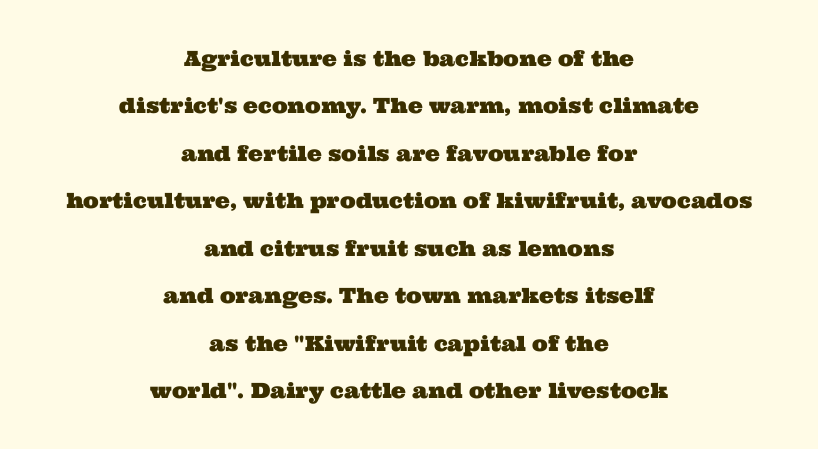
Q: Is the text underlined? A: No.
Q: How is the paragraph aligned? A: Centered.
Q: Is the spacing between letters normal or unusually wide? A: Normal.
Q: Is the spacing between lines tight, normal or loose? A: Loose.
